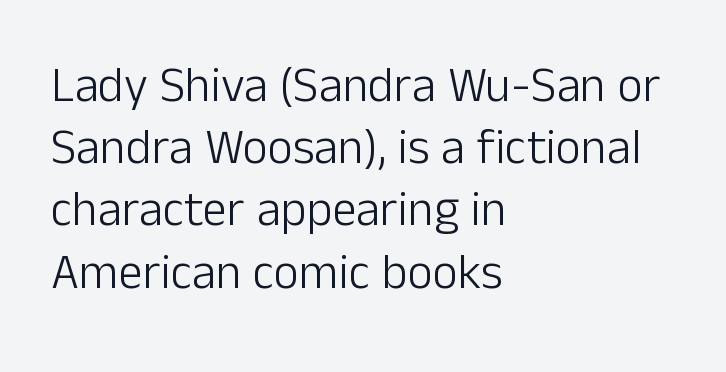
Proportional: the letters do not fall into vertical columns. Each line starts at the same left margin while the right side varies. Rendered with straight, roman letterforms. The typesetting does not lean heavy: it is not bold.
